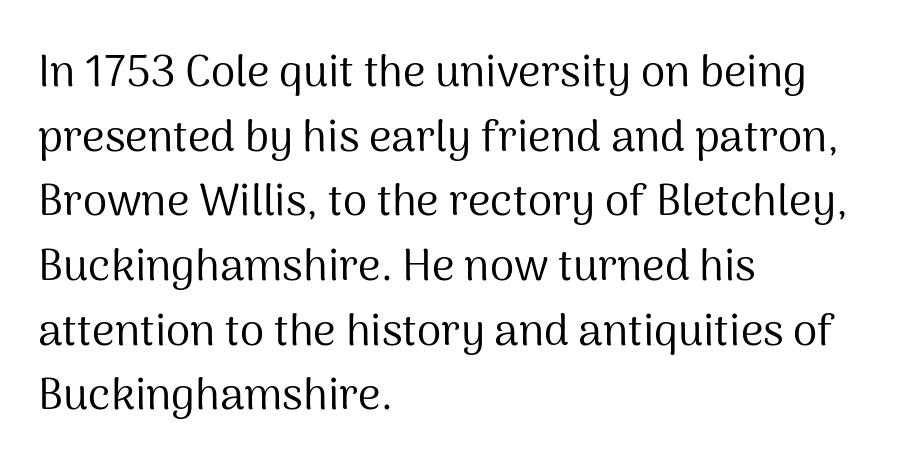
The image shows 44 px regular-weight sans-serif type, upright; set left-aligned, normal line spacing (1.47x), normal letter spacing, not underlined; medium stroke contrast and a medium x-height.
